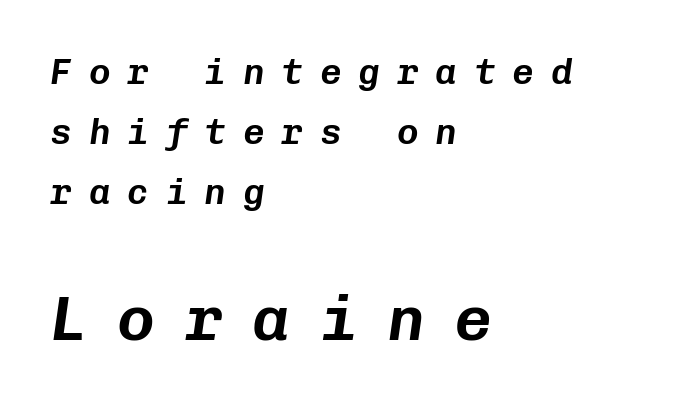
The image shows 63 px text type, italic (leaning right), monospaced; set left-aligned, normal line spacing (1.66x), unusually wide letter spacing (+0.47 em), not underlined; the second (bottom) block is 1.75x larger; low stroke contrast and a medium x-height.
